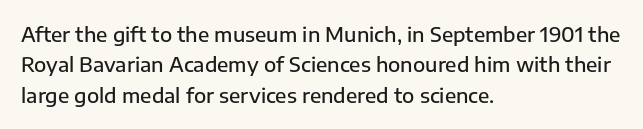
Q: Is the text bold? A: Semi-bold.
Q: Is the text italic (slanted)? A: No, it is upright.
Q: Is the text underlined? A: No.
Q: How is the paragraph aligned? A: Left-aligned.
Q: Is the spacing between letters normal or unusually wide? A: Normal.
Q: Is the spacing between lines tight, normal or loose? A: Normal.
